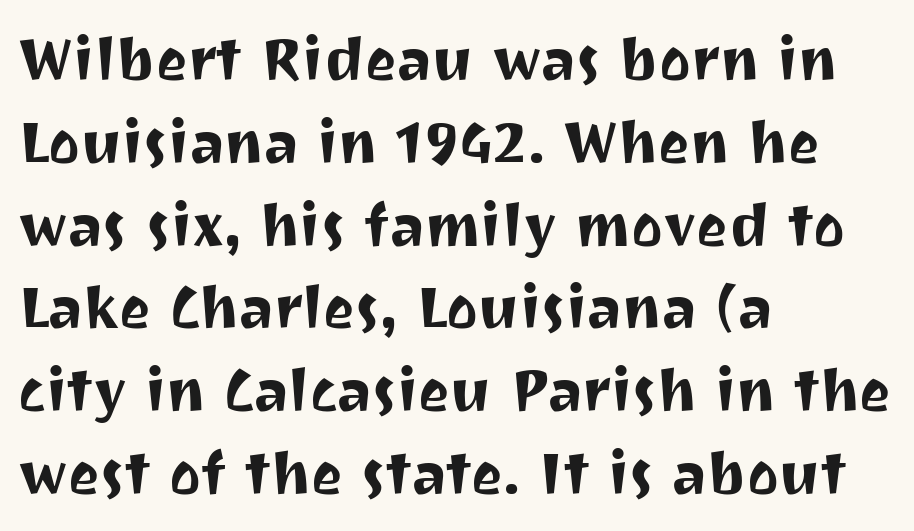
Regular leading. Just letters on the line, the space beneath them empty. A typesetter would call this zero additional tracking. In terms of letterform style, serifs are entirely absent. The lettering holds an erect, upright posture throughout.
